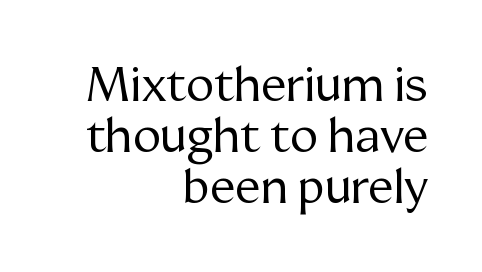
This sample has the flowing, uneven cadence of proportional lettering. One glance says dense: line gaps are narrower than usual. The foot of each line stays bare and open. Teacher's note: observe the even right margin — that is flush-right alignment. Vertical strokes here are truly vertical. The typeface chosen for these lines features serifs.
